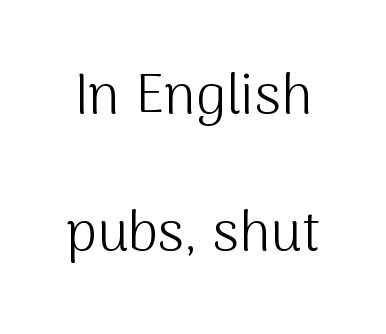
The image shows 56 px light sans-serif type, upright; set loose line spacing (2.44x), normal letter spacing, not underlined; medium stroke contrast and a medium x-height.
